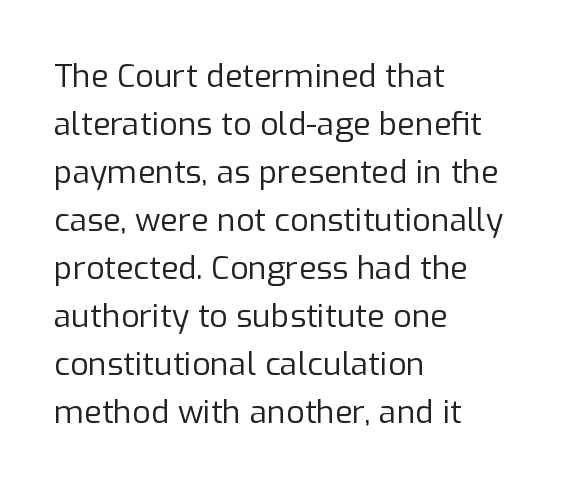
The image shows 32 px regular-weight sans-serif type, upright; set left-aligned, normal line spacing (1.5x), normal letter spacing, not underlined; low stroke contrast and a medium x-height.
